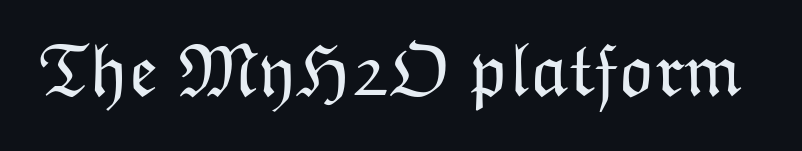
Here the designer chose a conventional face with non-uniform glyph widths. These lines were composed using upright roman letters. Compared with a typical body face, this is equally light or lighter still. Students, note that the glyphs here touch the page at normal intervals.
